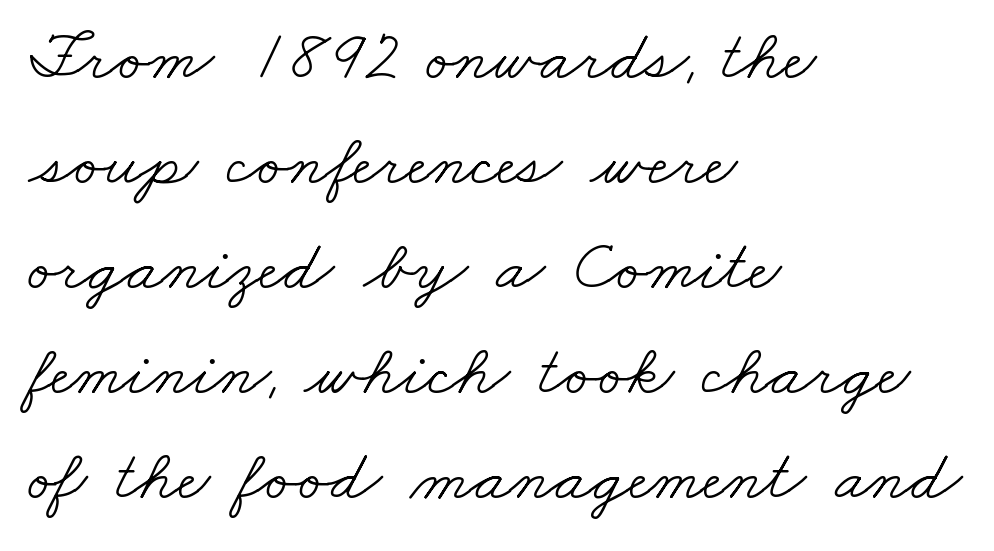
Q: Is the text bold? A: No.
Q: Is the typeface a serif or a sans-serif typeface? A: Serif.
Q: Is the text underlined? A: No.
Q: How is the paragraph aligned? A: Left-aligned.
Q: Is the spacing between letters normal or unusually wide? A: Normal.
Q: Is the spacing between lines tight, normal or loose? A: Normal.
Q: Width (condensed, normal, or wide)? A: Wide.
Q: Stroke contrast? A: Low.
Q: x-height? A: Small.
Q: Monospaced? A: No.
